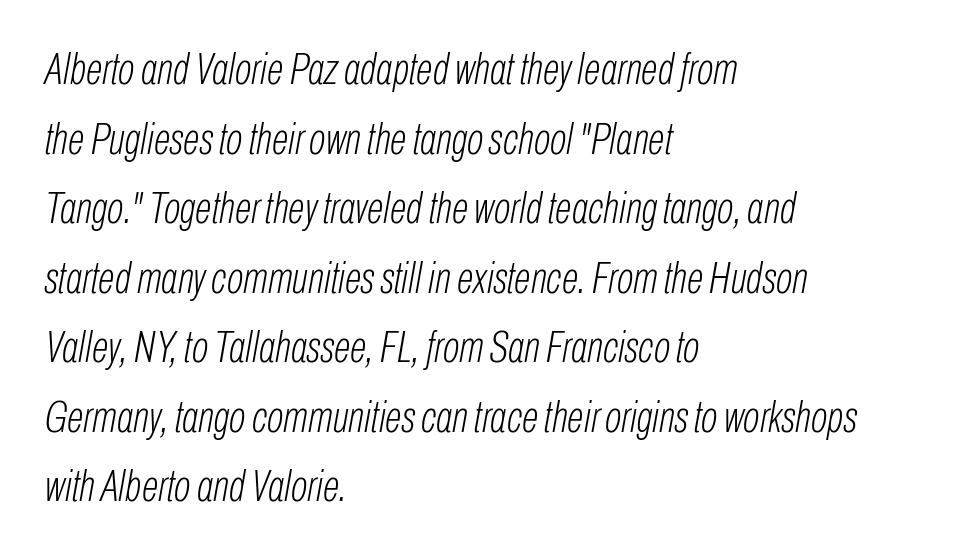
Is this a fixed-width face? No — the glyphs have proportional, varying widths. The whole block is typeset with a tilt. Does the leading feel generous? No, just average. Layout note: lines flush left.
